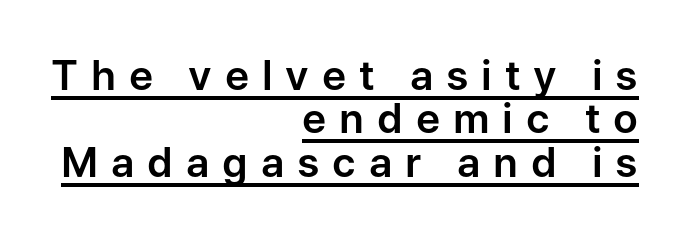
Leading is clearly below the norm, producing a dense column. Varying glyph widths throughout — classic text-font behaviour. The text block is weighted toward the right margin, trailing off unevenly leftward. This sample uses a sans-serif face. The face used here is rendered with a markedly widened letterfit. Check the space under the baseline: a stroke is drawn there.
